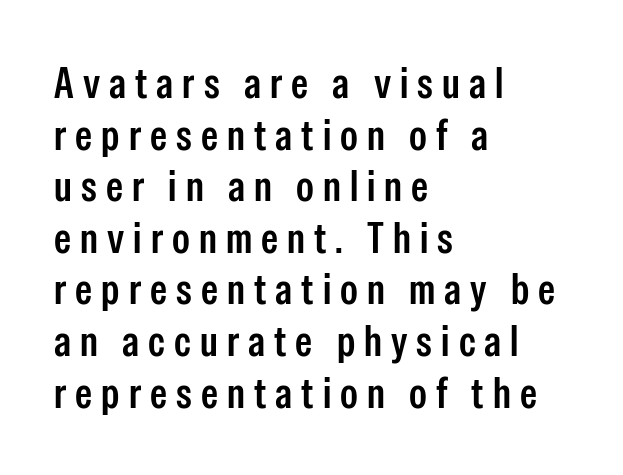
{"serif": "no", "italic": "no", "width": "condensed", "stroke_contrast": "low", "x_height": "medium", "monospaced": "no", "underline": "no", "align": "left", "line_spacing_ratio": 1.2, "letter_spacing": "wide", "letter_spacing_em": 0.21, "glyph_px": 43}
